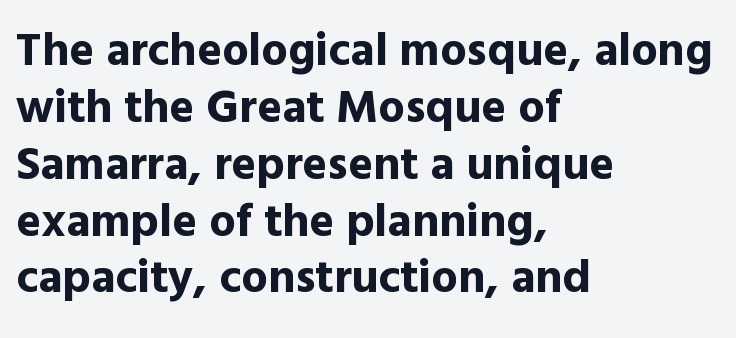
{"serif": "no", "italic": "no", "bold": "yes", "weight": "bold", "width": "normal", "x_height": "medium", "monospaced": "no", "underline": "no", "align": "left", "line_spacing_ratio": 1.21, "letter_spacing": "normal", "letter_spacing_em": 0.0, "glyph_px": 47}
